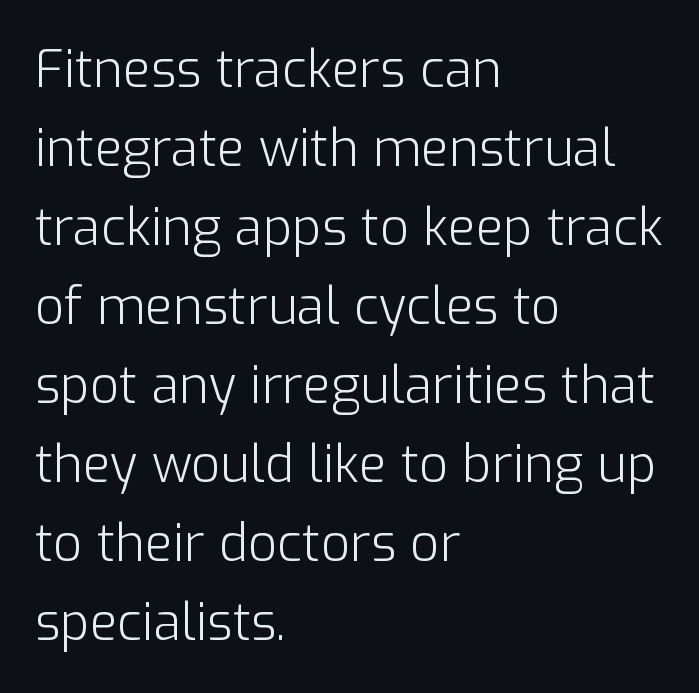
Q: Is the text bold? A: No.
Q: Is the text italic (slanted)? A: No, it is upright.
Q: Is the typeface a serif or a sans-serif typeface? A: Sans-serif.
Q: Is the text underlined? A: No.
Q: How is the paragraph aligned? A: Left-aligned.
Q: Is the spacing between letters normal or unusually wide? A: Normal.
Q: Is the spacing between lines tight, normal or loose? A: Normal.
Q: Width (condensed, normal, or wide)? A: Normal.
Q: Stroke contrast? A: Low.
Q: x-height? A: Medium.
Q: Monospaced? A: No.
